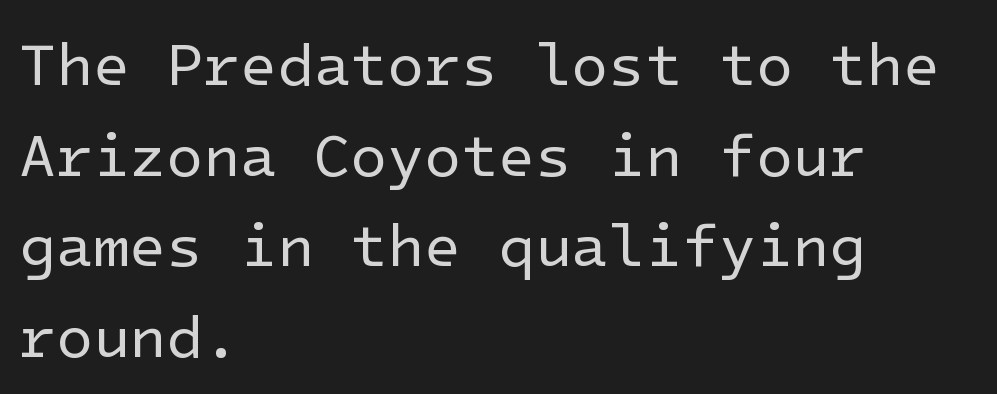
Q: Is the text bold? A: No.
Q: Is the text italic (slanted)? A: No, it is upright.
Q: Is the typeface a serif or a sans-serif typeface? A: Sans-serif.
Q: Is the text underlined? A: No.
Q: How is the paragraph aligned? A: Left-aligned.
Q: Is the spacing between letters normal or unusually wide? A: Normal.
Q: Is the spacing between lines tight, normal or loose? A: Normal.
Q: Width (condensed, normal, or wide)? A: Normal.
Q: Stroke contrast? A: Low.
Q: x-height? A: Medium.
